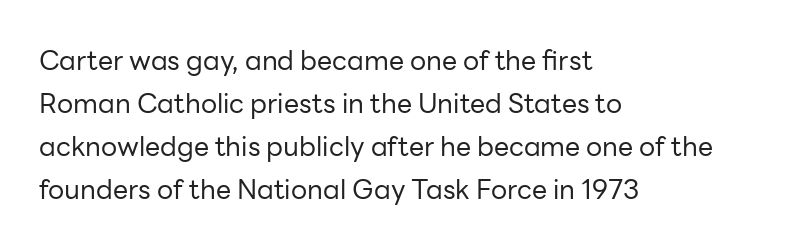
Line beginnings align vertically; line endings do not. Quick note: not italic, upright. No chunkiness to these letters — they're not bold. Default kerning and tracking; the words read as compact shapes.
